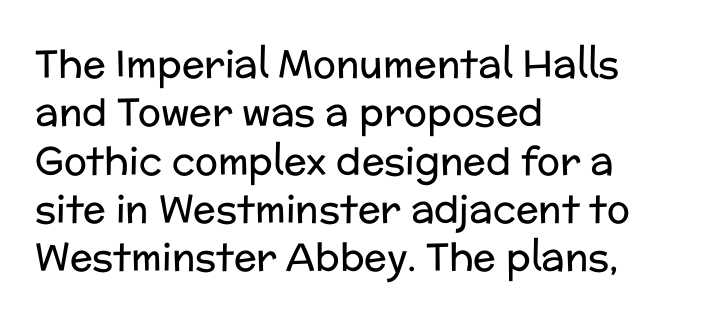
{"serif": "no", "italic": "no", "bold": "no", "weight": "regular", "width": "normal", "stroke_contrast": "low", "x_height": "medium", "monospaced": "no", "underline": "no", "align": "left", "line_spacing": "normal", "line_spacing_ratio": 1.27, "letter_spacing": "normal", "letter_spacing_em": 0.0, "glyph_px": 38}
